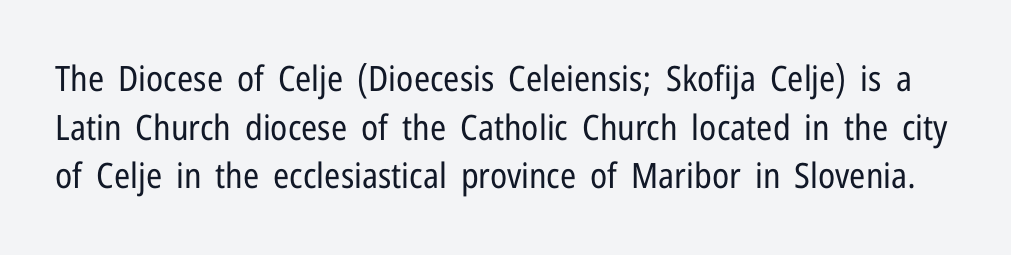
{"serif": "no", "italic": "no", "bold": "no", "weight": "regular", "width": "condensed", "stroke_contrast": "low", "x_height": "medium", "monospaced": "no", "underline": "no", "line_spacing": "normal", "line_spacing_ratio": 1.39, "letter_spacing": "normal", "letter_spacing_em": 0.0, "glyph_px": 35}
